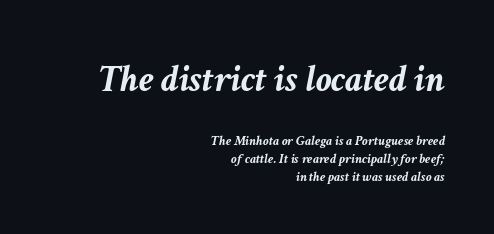
These lines are set flush right with a ragged left edge. The passage shown stacks its lines at a standard gap. Reading top to bottom, the characters get smaller at the block break. Each word holds together tightly as a unit, with standard inter-letter gaps. On the weight axis this lands at bold, roughly 700.
